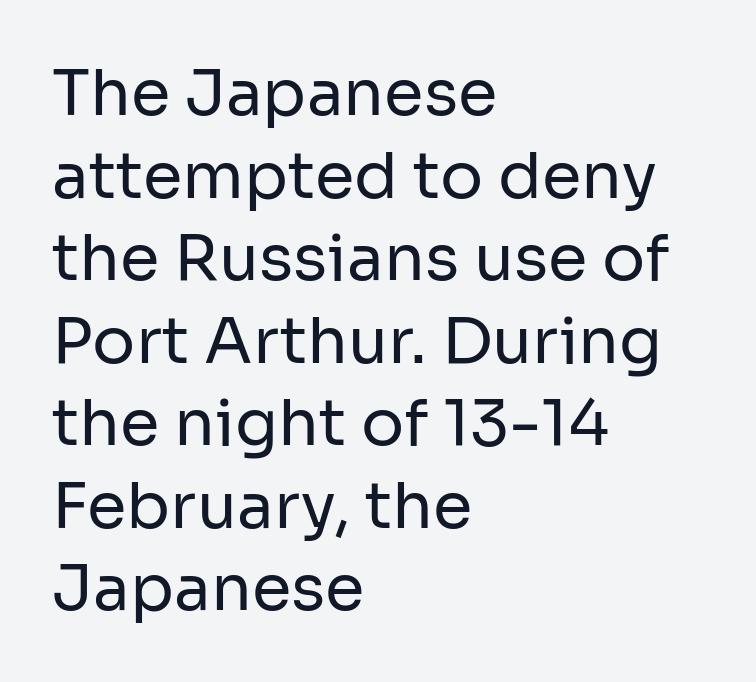
Looks like regular typesetting: each glyph gets only the width it needs. Tall strokes in this sample are plumb rather than angled. Any mark beneath the type? The region is blank. Normally led — the rows are evenly, conventionally spaced. The font sits on the lighter half of the weight spectrum, regular included. You could call the tracking neutral — neither tight nor loose.
